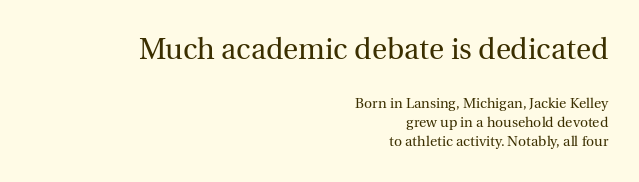
{"serif": "yes", "italic": "no", "bold": "no", "weight": "regular", "width": "normal", "x_height": "medium", "monospaced": "no", "underline": "no", "align": "right", "line_spacing": "normal", "line_spacing_ratio": 1.37, "letter_spacing": "normal", "letter_spacing_em": 0.0, "larger_block": "first", "size_ratio": 2.07, "glyph_px": 29}
